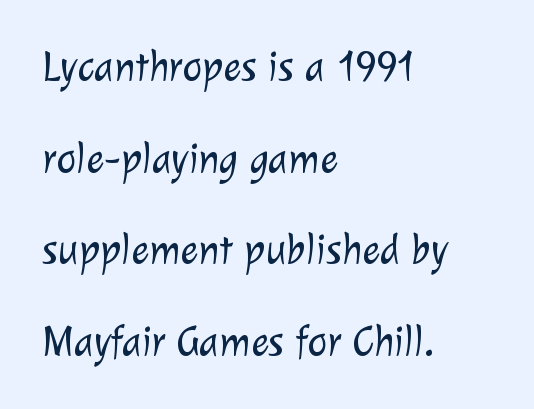
Airy leading. Check the space under the baseline: it is left empty. Classification — sans serif. Each word holds together tightly as a unit, with standard inter-letter gaps. This rendering uses left alignment, leaving the right contour irregular. Each letter keeps its own natural width here, so spacing adapts to shape.
